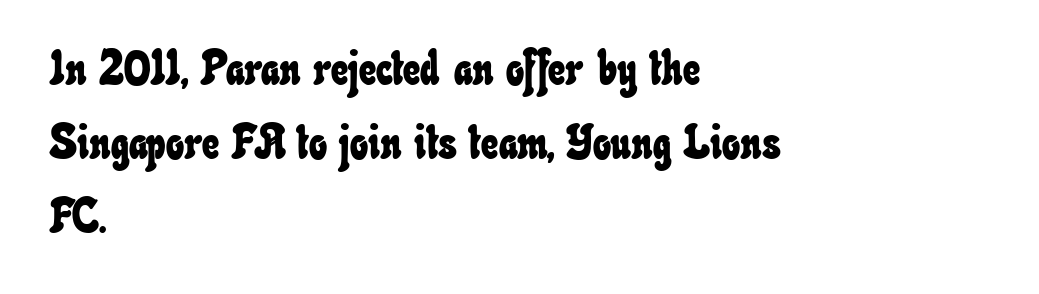
Q: Is the text underlined? A: No.
Q: How is the paragraph aligned? A: Left-aligned.
Q: Is the spacing between letters normal or unusually wide? A: Normal.
Q: Is the spacing between lines tight, normal or loose? A: Normal.
Q: Width (condensed, normal, or wide)? A: Condensed.
Q: Stroke contrast? A: Low.
Q: x-height? A: Small.
Q: Monospaced? A: No.
